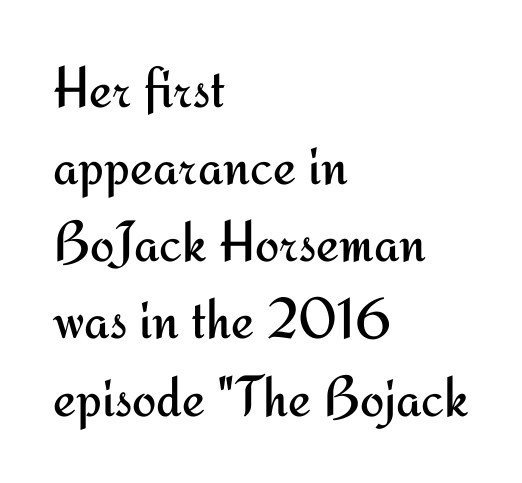
The image shows 58 px regular-weight sans-serif type, upright; set left-aligned, normal line spacing (1.33x), normal letter spacing, not underlined; medium stroke contrast and a small x-height.
